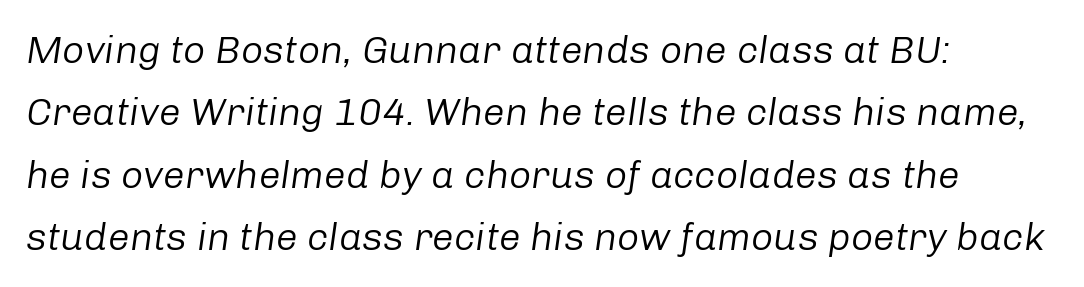
Q: Is the text bold? A: No.
Q: Is the text italic (slanted)? A: Yes, it leans right by about 8 degrees.
Q: Is the text underlined? A: No.
Q: How is the paragraph aligned? A: Left-aligned.
Q: Is the spacing between letters normal or unusually wide? A: Normal.
Q: Is the spacing between lines tight, normal or loose? A: Normal.
Q: Width (condensed, normal, or wide)? A: Normal.
Q: Stroke contrast? A: Low.
Q: x-height? A: Medium.
Q: Monospaced? A: No.
